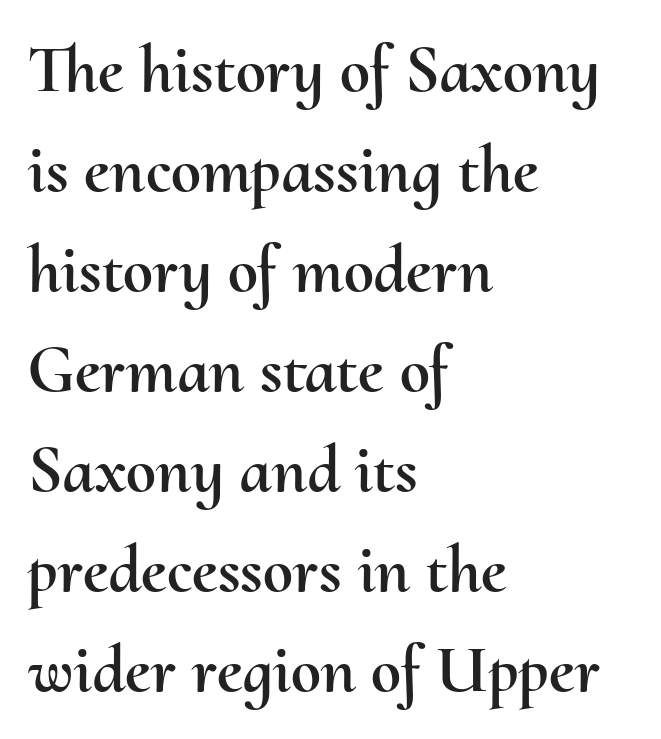
{"italic": "no", "width": "normal", "stroke_contrast": "medium", "x_height": "small", "monospaced": "no", "underline": "no", "align": "left", "line_spacing": "normal", "line_spacing_ratio": 1.47, "letter_spacing": "normal", "letter_spacing_em": 0.0, "glyph_px": 68}
